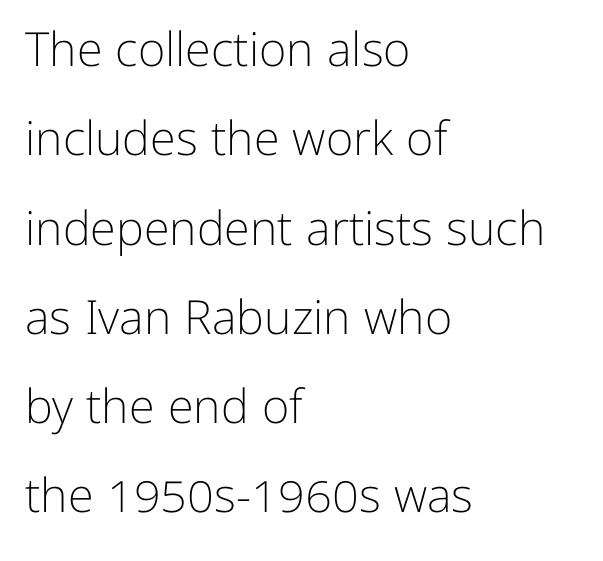
Q: Is the text bold? A: No.
Q: Is the text italic (slanted)? A: No, it is upright.
Q: Is the typeface a serif or a sans-serif typeface? A: Sans-serif.
Q: Is the text underlined? A: No.
Q: How is the paragraph aligned? A: Left-aligned.
Q: Is the spacing between letters normal or unusually wide? A: Normal.
Q: Is the spacing between lines tight, normal or loose? A: Loose.
Q: Width (condensed, normal, or wide)? A: Normal.
Q: Stroke contrast? A: Low.
Q: x-height? A: Medium.
Q: Monospaced? A: No.
